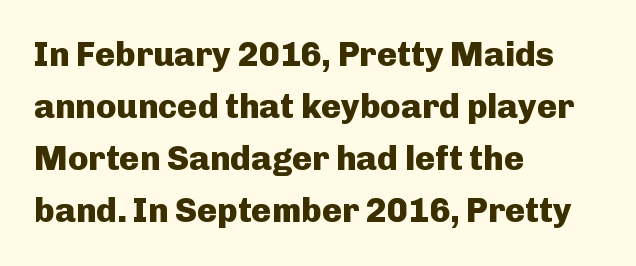
Q: Is the text bold? A: Yes.
Q: Is the text italic (slanted)? A: No, it is upright.
Q: Is the typeface a serif or a sans-serif typeface? A: Sans-serif.
Q: Is the text underlined? A: No.
Q: How is the paragraph aligned? A: Left-aligned.
Q: Is the spacing between letters normal or unusually wide? A: Normal.
Q: Is the spacing between lines tight, normal or loose? A: Normal.
Q: Width (condensed, normal, or wide)? A: Normal.
Q: Stroke contrast? A: Low.
Q: x-height? A: Medium.
Q: Monospaced? A: No.
